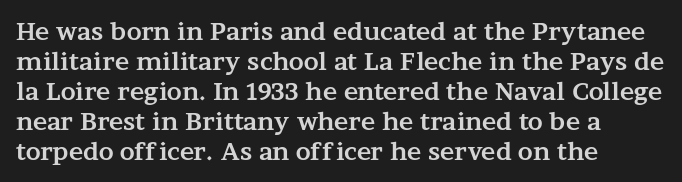
Q: Is the text bold? A: Yes.
Q: Is the text italic (slanted)? A: No, it is upright.
Q: Is the text underlined? A: No.
Q: How is the paragraph aligned? A: Left-aligned.
Q: Is the spacing between letters normal or unusually wide? A: Normal.
Q: Is the spacing between lines tight, normal or loose? A: Normal.
